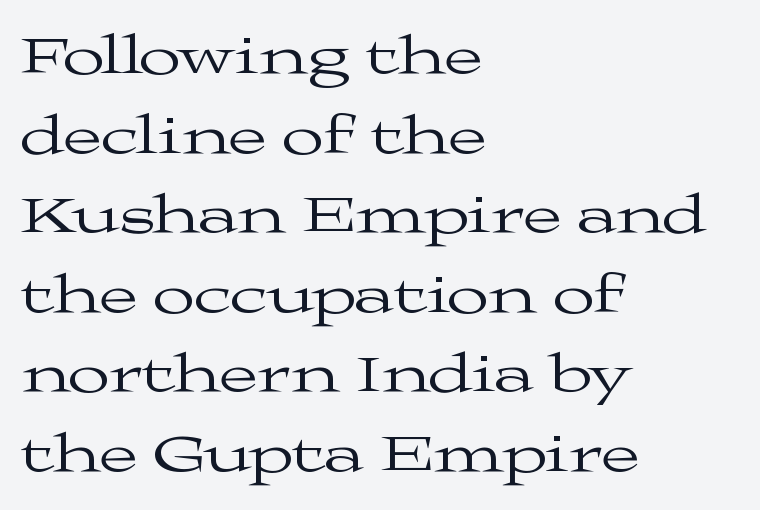
The string is rendered with underlining switched off. The font sits on the lighter half of the weight spectrum, regular included. The typesetter chose a ragged-right arrangement here. These lines are rendered in a variable-pitch font. Look at the tracking — it's just the regular setting, nothing added. Is this a sans? No — the strokes have serifs.
